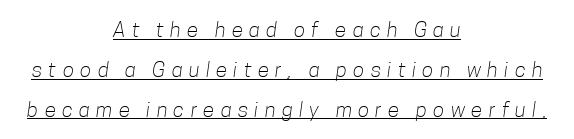
The image shows 21 px text type; set centered, loose line spacing (1.9x), unusually wide letter spacing (+0.3 em), underlined.
